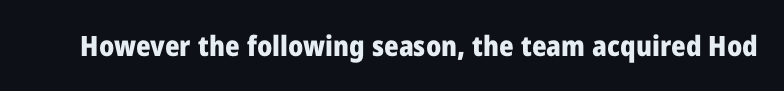
Q: Is the text bold? A: Yes.
Q: Is the text italic (slanted)? A: No, it is upright.
Q: Is the typeface a serif or a sans-serif typeface? A: Sans-serif.
Q: Is the text underlined? A: No.
Q: Is the spacing between letters normal or unusually wide? A: Normal.
Q: Width (condensed, normal, or wide)? A: Normal.
Q: Stroke contrast? A: Low.
Q: x-height? A: Medium.
Q: Monospaced? A: No.
